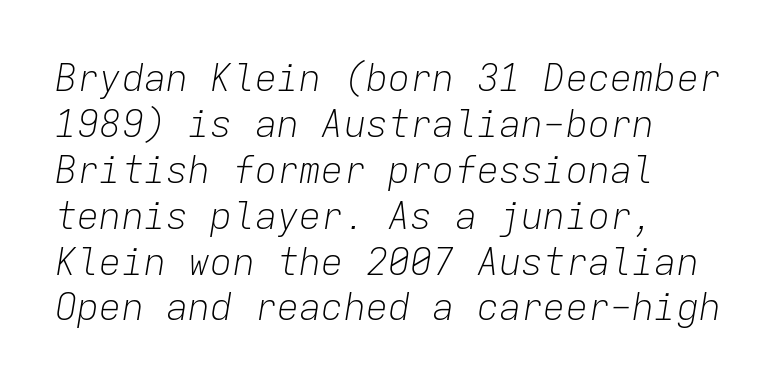
A typesetter would call this monospace, since all characters share one set width. Vertical stems look standard width or narrower in stroke. Default kerning and tracking; the words read as compact shapes. One-word summary of the alignment: left.
